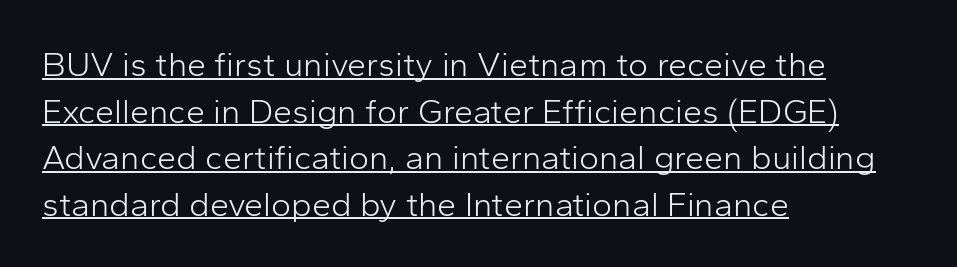
The image shows 34 px light sans-serif type, upright; set left-aligned, normal line spacing (1.37x), normal letter spacing, underlined; low stroke contrast and a medium x-height.
